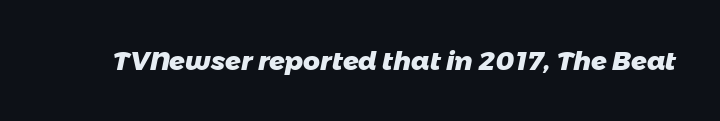
{"bold": "yes", "underline": "no", "letter_spacing": "normal", "letter_spacing_em": 0.0, "glyph_px": 26}
